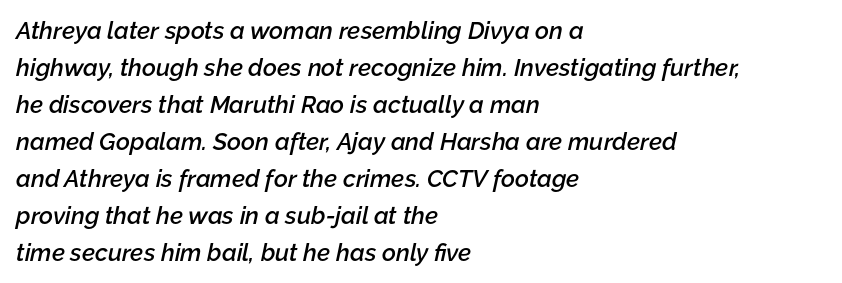
Q: Is the text bold? A: Semi-bold.
Q: Is the text italic (slanted)? A: Yes, it leans right by about 12 degrees.
Q: Is the text underlined? A: No.
Q: How is the paragraph aligned? A: Left-aligned.
Q: Is the spacing between letters normal or unusually wide? A: Normal.
Q: Is the spacing between lines tight, normal or loose? A: Normal.
